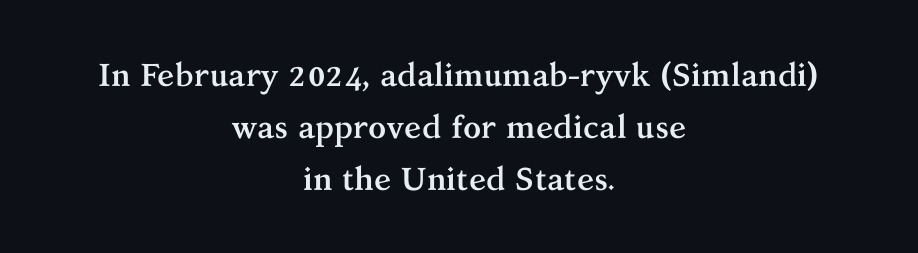
Q: Is the text bold? A: Yes.
Q: Is the text italic (slanted)? A: No, it is upright.
Q: Is the typeface a serif or a sans-serif typeface? A: Serif.
Q: Is the text underlined? A: No.
Q: How is the paragraph aligned? A: Centered.
Q: Is the spacing between letters normal or unusually wide? A: Normal.
Q: Is the spacing between lines tight, normal or loose? A: Normal.
Q: Width (condensed, normal, or wide)? A: Normal.
Q: Stroke contrast? A: Medium.
Q: x-height? A: Medium.
Q: Monospaced? A: No.
